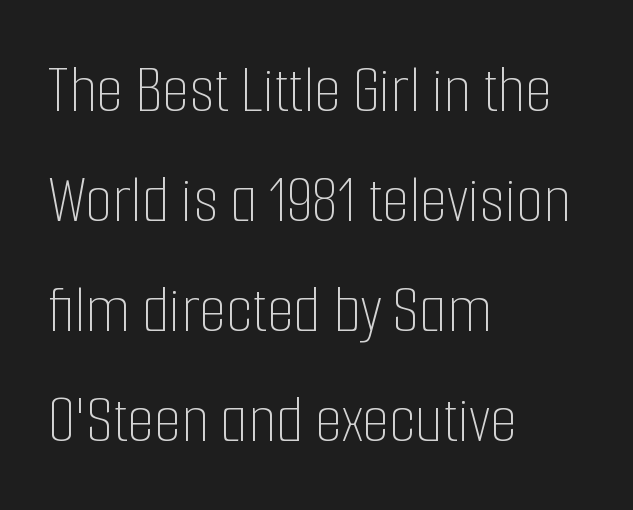
A clean baseline with only descenders dipping below it. This is roman type, the default non-slanted kind. Compared with typical body copy, the letter spacing here is the same. Short and long lines alike share a common starting point at left. Caption: face not bold, strokes unweighted. Here the designer chose a conventional face with non-uniform glyph widths.
